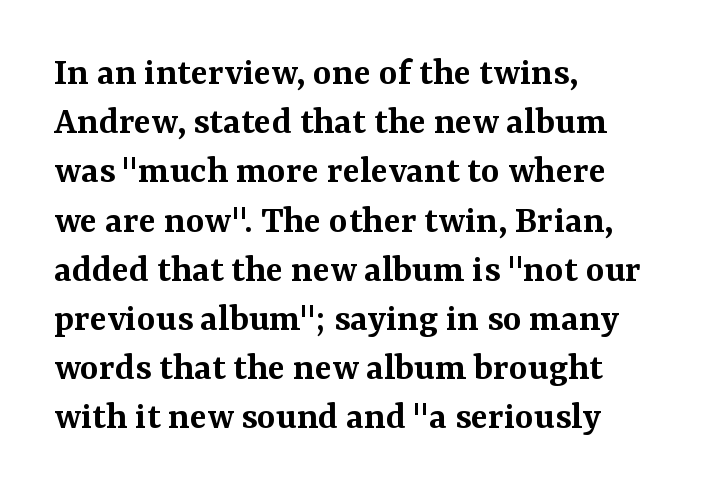
Q: Is the text bold? A: Semi-bold.
Q: Is the text italic (slanted)? A: No, it is upright.
Q: Is the typeface a serif or a sans-serif typeface? A: Serif.
Q: Is the text underlined? A: No.
Q: How is the paragraph aligned? A: Left-aligned.
Q: Is the spacing between letters normal or unusually wide? A: Normal.
Q: Width (condensed, normal, or wide)? A: Normal.
Q: Stroke contrast? A: Medium.
Q: x-height? A: Medium.
Q: Monospaced? A: No.
